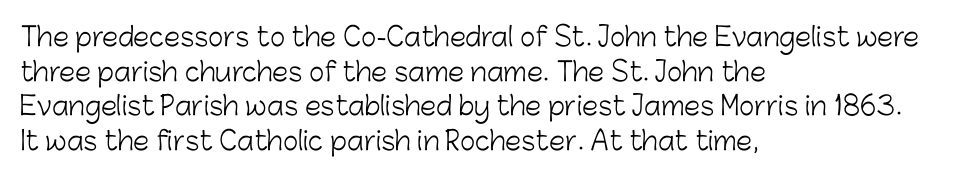
No chunkiness to these letters — they're not bold. A classic flush-left, rag-right setting is used for this passage. One glance says typical: line gaps are just what's usual. The letters sit at their default tracking, neither squeezed nor spread.
